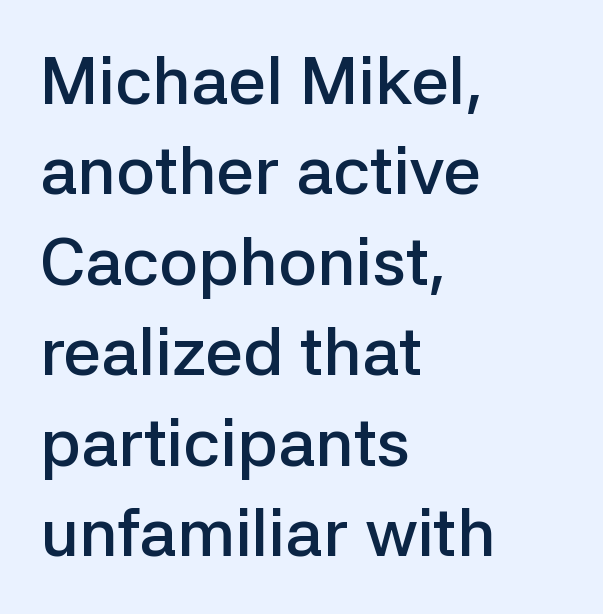
The image shows 67 px semibold sans-serif type, upright; set left-aligned, normal line spacing (1.35x), normal letter spacing, not underlined; low stroke contrast and a medium x-height.
